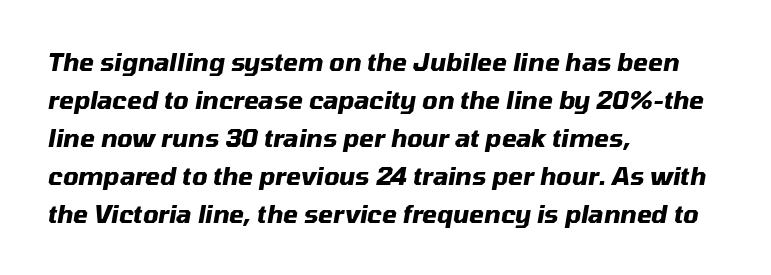
{"italic": "yes", "lean": "right", "slant_degrees": 10, "bold": "yes", "underline": "no", "align": "left", "line_spacing": "normal", "line_spacing_ratio": 1.58, "letter_spacing": "normal", "letter_spacing_em": 0.0, "glyph_px": 24}
